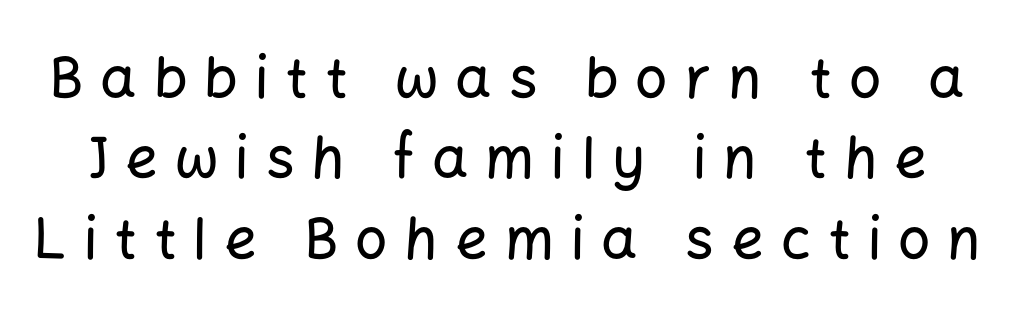
Quick note: not italic, upright. No word sits above an underline. Each letter keeps its own natural width here, so spacing adapts to shape. How are the letters spaced? Widely, with obvious added tracking.
